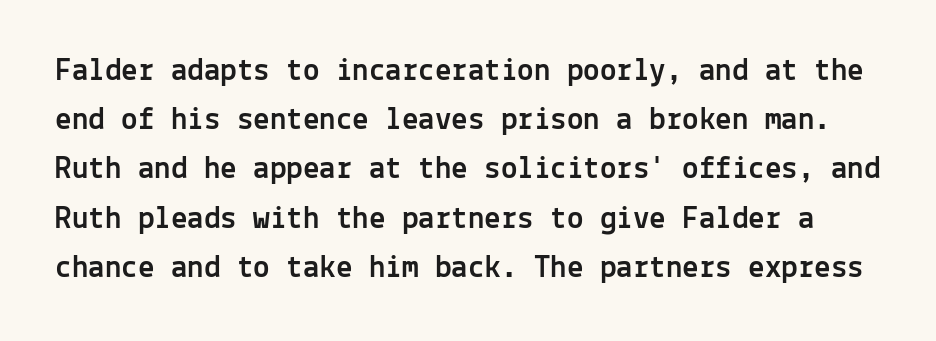
Q: Is the text italic (slanted)? A: No, it is upright.
Q: Is the typeface a serif or a sans-serif typeface? A: Sans-serif.
Q: Is the text underlined? A: No.
Q: Is the spacing between letters normal or unusually wide? A: Normal.
Q: Is the spacing between lines tight, normal or loose? A: Normal.
Q: Width (condensed, normal, or wide)? A: Normal.
Q: x-height? A: Medium.
Q: Monospaced? A: Yes.
